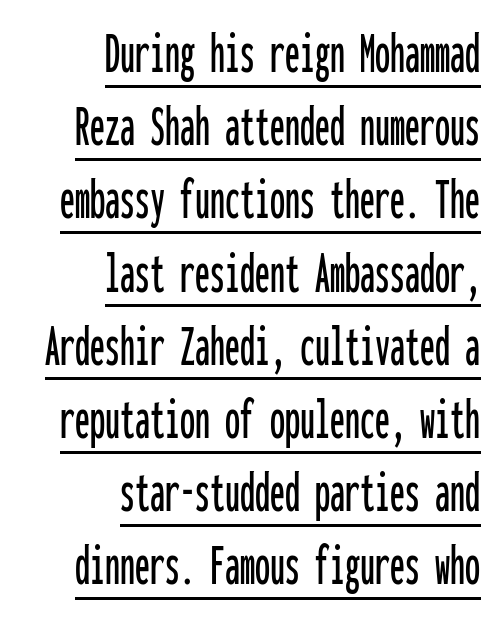
{"serif": "no", "italic": "no", "width": "condensed", "stroke_contrast": "low", "x_height": "medium", "monospaced": "yes", "underline": "yes", "align": "right", "line_spacing_ratio": 1.22, "letter_spacing": "normal", "letter_spacing_em": 0.0, "glyph_px": 60}
